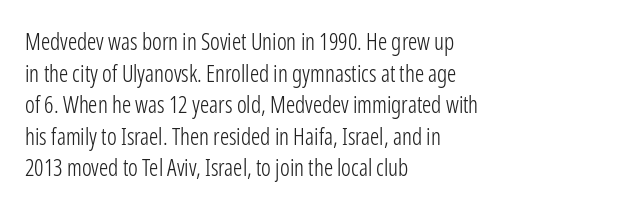
Q: Is the text bold? A: No.
Q: Is the text italic (slanted)? A: No, it is upright.
Q: Is the text underlined? A: No.
Q: How is the paragraph aligned? A: Left-aligned.
Q: Is the spacing between letters normal or unusually wide? A: Normal.
Q: Is the spacing between lines tight, normal or loose? A: Normal.
